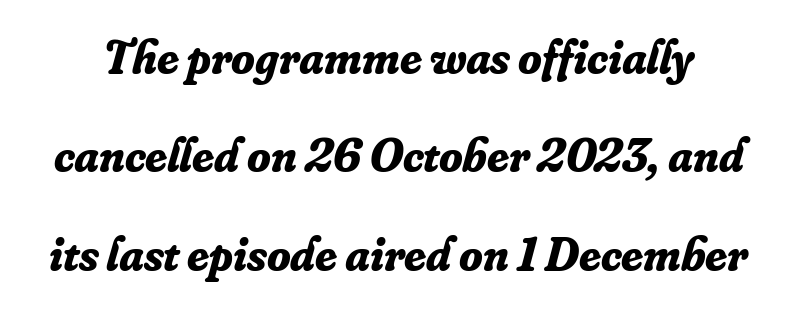
Q: Is the text bold? A: Yes.
Q: Is the text italic (slanted)? A: Yes, it leans right by about 16 degrees.
Q: Is the typeface a serif or a sans-serif typeface? A: Serif.
Q: Is the text underlined? A: No.
Q: Is the spacing between letters normal or unusually wide? A: Normal.
Q: Is the spacing between lines tight, normal or loose? A: Loose.
Q: Width (condensed, normal, or wide)? A: Normal.
Q: Stroke contrast? A: Low.
Q: x-height? A: Small.
Q: Monospaced? A: No.
